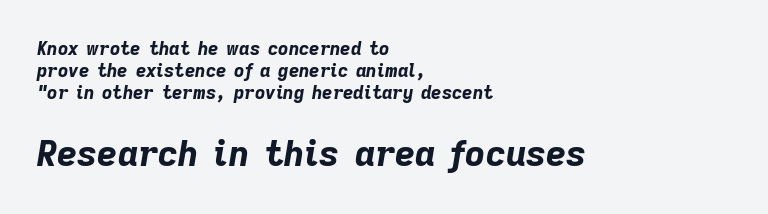
{"italic": "yes", "lean": "right", "slant_degrees": 9, "bold": "yes", "weight": "bold", "width": "normal", "stroke_contrast": "low", "x_height": "medium", "monospaced": "no", "underline": "no", "align": "left", "line_spacing_ratio": 1.23, "letter_spacing": "normal", "letter_spacing_em": 0.0, "larger_block": "second", "size_ratio": 1.94, "glyph_px": 35}
